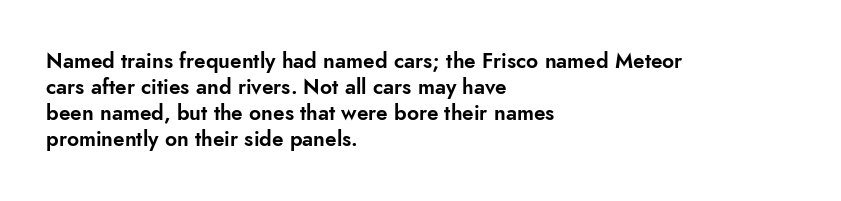
The typesetter chose a ragged-right arrangement here. The type sits square on the baseline with zero lean. There is no visible air inserted between adjacent glyphs. Has an underline been added? It has not.
